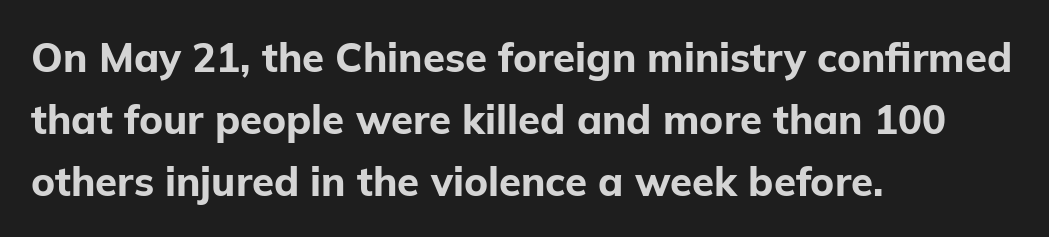
{"serif": "no", "italic": "no", "bold": "yes", "weight": "bold", "width": "normal", "stroke_contrast": "low", "x_height": "medium", "monospaced": "no", "underline": "no", "align": "left", "line_spacing": "normal", "line_spacing_ratio": 1.55, "letter_spacing": "normal", "letter_spacing_em": 0.0, "glyph_px": 40}
